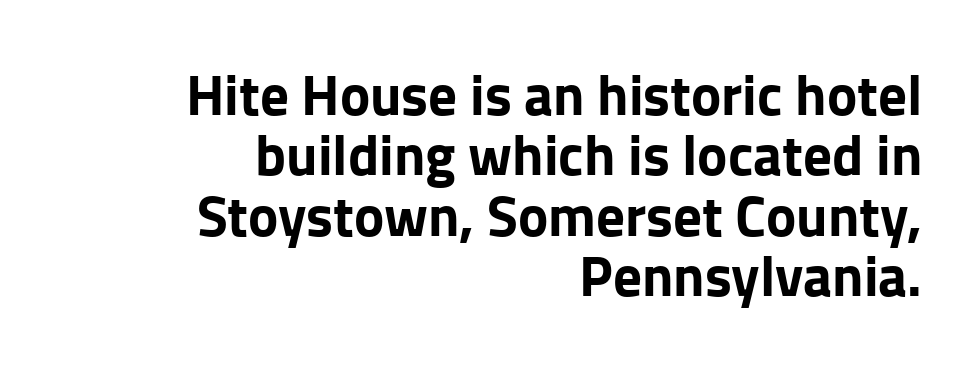
Q: Is the text bold? A: Yes.
Q: Is the text italic (slanted)? A: No, it is upright.
Q: Is the typeface a serif or a sans-serif typeface? A: Sans-serif.
Q: Is the text underlined? A: No.
Q: How is the paragraph aligned? A: Right-aligned.
Q: Is the spacing between letters normal or unusually wide? A: Normal.
Q: Is the spacing between lines tight, normal or loose? A: Tight.
Q: Width (condensed, normal, or wide)? A: Normal.
Q: Stroke contrast? A: Low.
Q: x-height? A: Medium.
Q: Monospaced? A: No.
